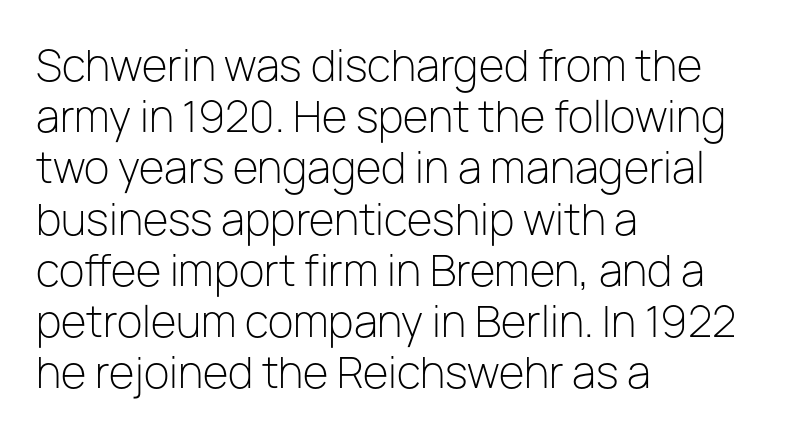
Q: Is the text bold? A: No.
Q: Is the text italic (slanted)? A: No, it is upright.
Q: Is the typeface a serif or a sans-serif typeface? A: Sans-serif.
Q: Is the text underlined? A: No.
Q: How is the paragraph aligned? A: Left-aligned.
Q: Is the spacing between letters normal or unusually wide? A: Normal.
Q: Width (condensed, normal, or wide)? A: Normal.
Q: Stroke contrast? A: Low.
Q: x-height? A: Medium.
Q: Monospaced? A: No.
